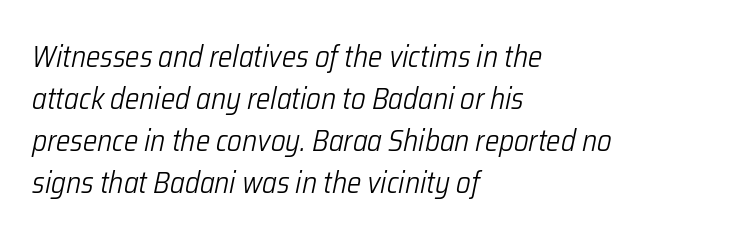
The space between consecutive lines is moderate. Casual observation: everything's shoved over to the left. Standard letterfit; no display-style spreading of the glyphs. Each letter keeps its own natural width here, so spacing adapts to shape. Emphasis-style slanted type is in use. No chunkiness to these letters — they're not bold.
